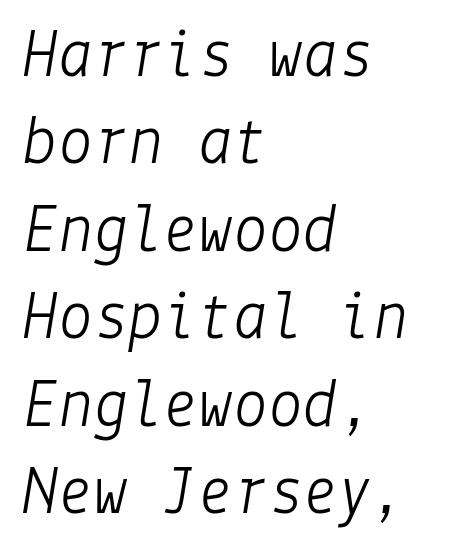
Short note: letters normally spaced. Is the stroke heavy? The answer is a plain regular-or-lighter. The passage shown is not underscored anywhere. Regular leading.
